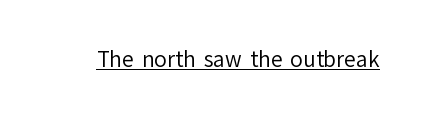
{"italic": "no", "bold": "no", "underline": "yes", "letter_spacing": "normal", "letter_spacing_em": 0.0, "glyph_px": 21}
